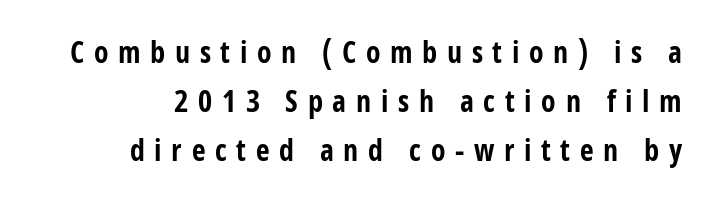
{"serif": "no", "italic": "no", "bold": "yes", "weight": "bold", "width": "condensed", "stroke_contrast": "low", "x_height": "large", "monospaced": "no", "underline": "no", "align": "right", "line_spacing": "normal", "line_spacing_ratio": 1.64, "letter_spacing": "wide", "letter_spacing_em": 0.32, "glyph_px": 30}
